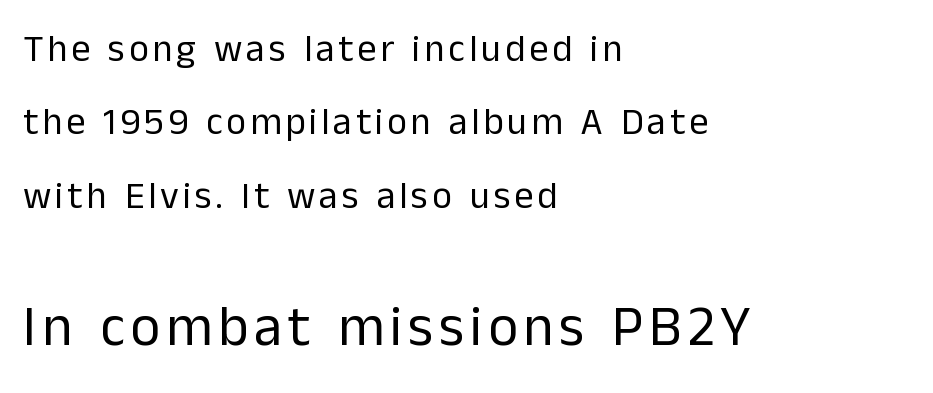
The image shows 57 px regular-weight sans-serif type, upright; set left-aligned, loose line spacing (1.93x), not underlined; the second (bottom) block is 1.5x larger; low stroke contrast and a medium x-height.
